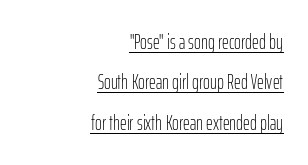
{"italic": "no", "bold": "no", "underline": "yes", "align": "right", "line_spacing": "loose", "line_spacing_ratio": 1.92, "letter_spacing": "normal", "letter_spacing_em": 0.0, "glyph_px": 21}
